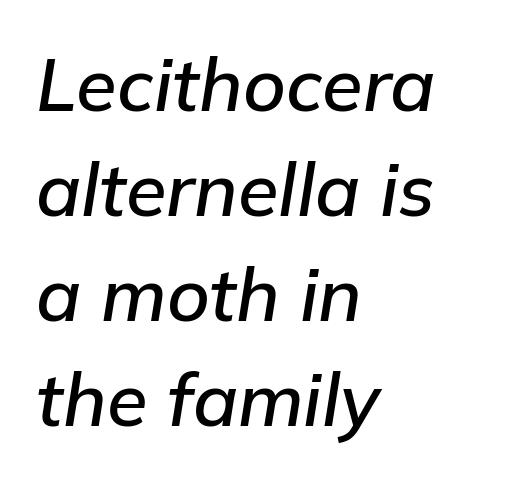
{"italic": "yes", "lean": "right", "slant_degrees": 9, "width": "normal", "stroke_contrast": "low", "x_height": "medium", "monospaced": "no", "underline": "no", "align": "left", "line_spacing": "normal", "line_spacing_ratio": 1.42, "letter_spacing": "normal", "letter_spacing_em": 0.0, "glyph_px": 74}
